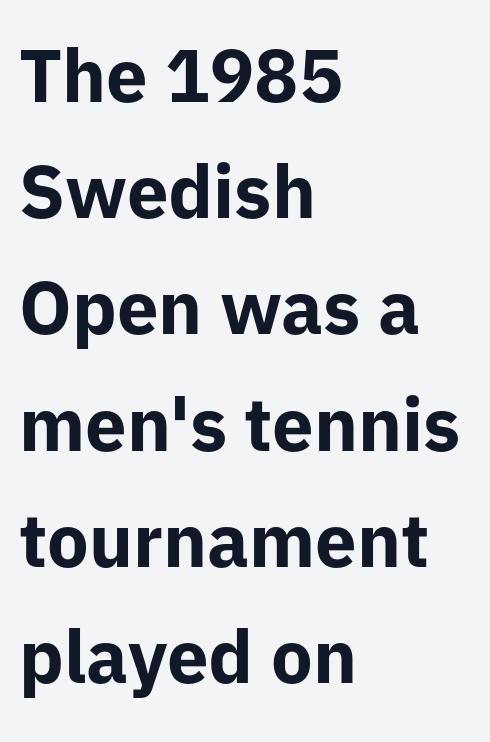
{"serif": "no", "italic": "no", "bold": "yes", "weight": "bold", "width": "normal", "stroke_contrast": "low", "x_height": "medium", "monospaced": "no", "underline": "no", "align": "left", "line_spacing": "normal", "line_spacing_ratio": 1.57, "letter_spacing": "normal", "letter_spacing_em": 0.0, "glyph_px": 74}
